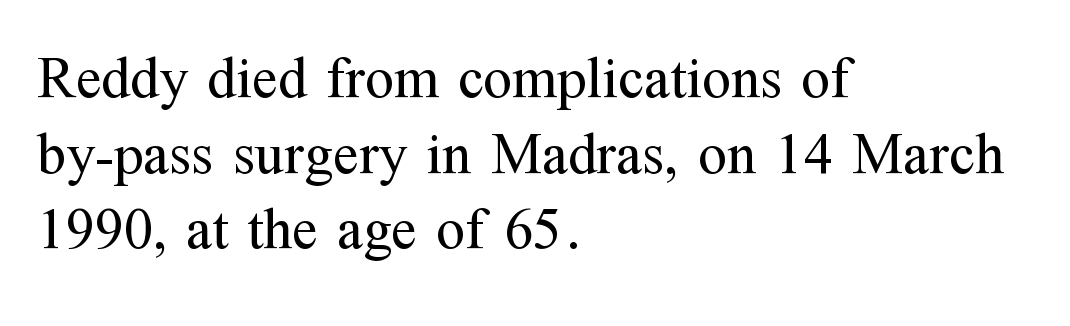
Q: Is the text bold? A: No.
Q: Is the text italic (slanted)? A: No, it is upright.
Q: Is the typeface a serif or a sans-serif typeface? A: Serif.
Q: Is the text underlined? A: No.
Q: How is the paragraph aligned? A: Left-aligned.
Q: Is the spacing between letters normal or unusually wide? A: Normal.
Q: Is the spacing between lines tight, normal or loose? A: Normal.
Q: Width (condensed, normal, or wide)? A: Normal.
Q: Stroke contrast? A: Medium.
Q: x-height? A: Medium.
Q: Monospaced? A: No.
